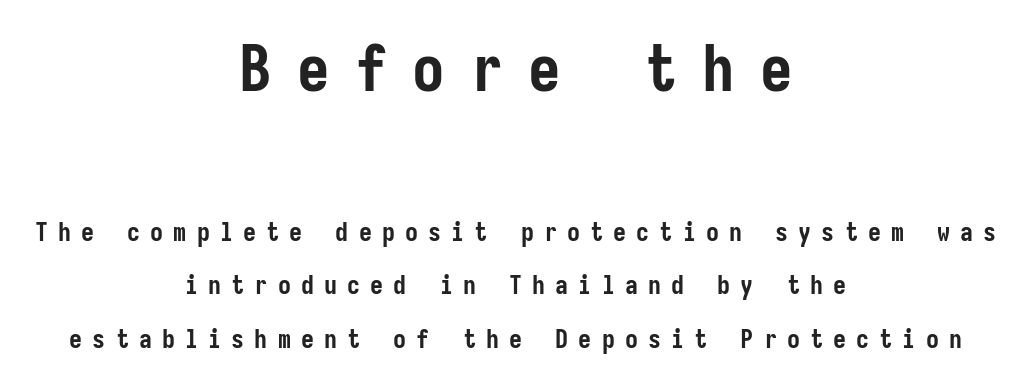
Q: Is the text bold? A: Yes.
Q: Is the text italic (slanted)? A: No, it is upright.
Q: Is the typeface a serif or a sans-serif typeface? A: Sans-serif.
Q: Is the text underlined? A: No.
Q: How is the paragraph aligned? A: Centered.
Q: Is the spacing between letters normal or unusually wide? A: Unusually wide.
Q: Is the spacing between lines tight, normal or loose? A: Loose.
Q: Which block of text is set in a larger size, the first (top) or the second (bottom)? A: The first (top) one.
Q: Width (condensed, normal, or wide)? A: Condensed.
Q: Stroke contrast? A: Low.
Q: x-height? A: Medium.
